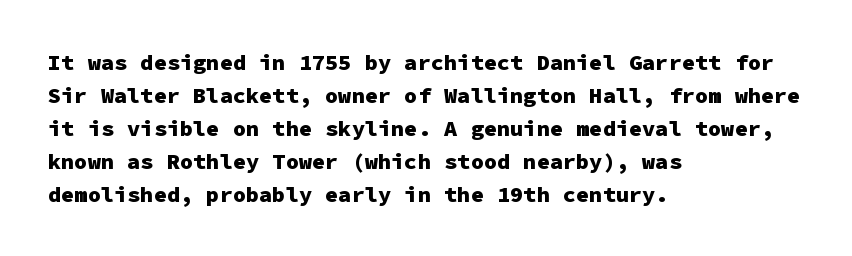
The image shows 22 px bold type, upright; set left-aligned, normal line spacing (1.5x), normal letter spacing, not underlined.
